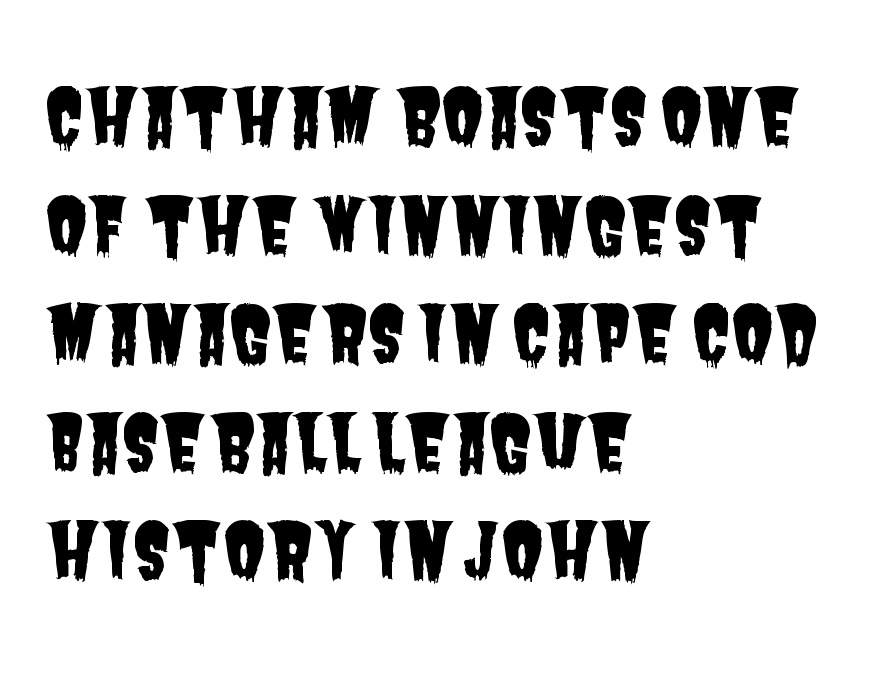
Look at the tracking — it's just the regular setting, nothing added. These lines are rendered in a variable-pitch font. Does the leading feel generous? No, just average. Horizontally, the lines are justified to the leading edge only. The gap between lines stays unmarked.
